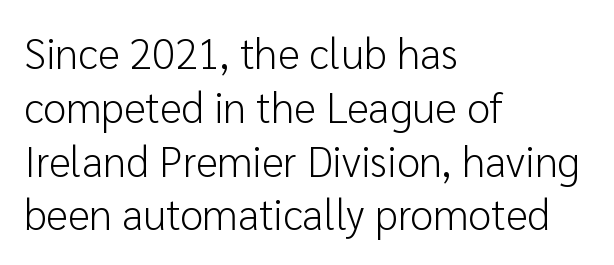
Q: Is the text bold? A: No.
Q: Is the text italic (slanted)? A: No, it is upright.
Q: Is the typeface a serif or a sans-serif typeface? A: Sans-serif.
Q: Is the text underlined? A: No.
Q: How is the paragraph aligned? A: Left-aligned.
Q: Is the spacing between letters normal or unusually wide? A: Normal.
Q: Is the spacing between lines tight, normal or loose? A: Normal.
Q: Width (condensed, normal, or wide)? A: Normal.
Q: Stroke contrast? A: Low.
Q: x-height? A: Medium.
Q: Monospaced? A: No.
